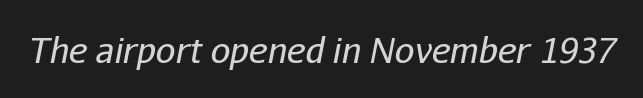
The image shows 35 px regular-weight type, italic (leaning right); set normal letter spacing, not underlined; low stroke contrast and a medium x-height.
